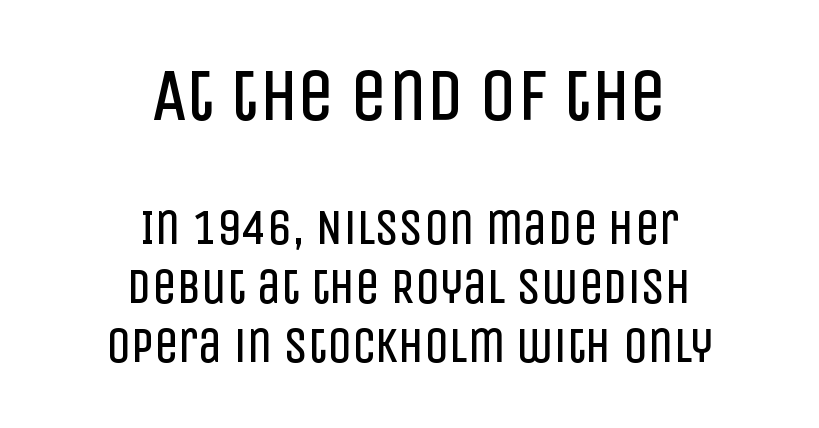
Looks like regular typesetting: each glyph gets only the width it needs. Posture: straight, roman, zero tilt. The characters display no serif detailing; their extremities are plain. Bigger letters appear in the top chunk; the bottom chunk is reduced. Type without underlining.
